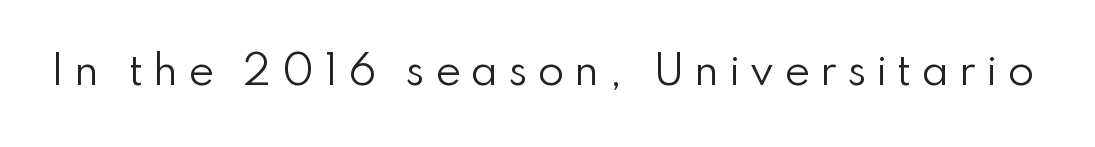
Q: Is the text bold? A: No.
Q: Is the text italic (slanted)? A: No, it is upright.
Q: Is the typeface a serif or a sans-serif typeface? A: Sans-serif.
Q: Is the text underlined? A: No.
Q: Is the spacing between letters normal or unusually wide? A: Unusually wide.
Q: Width (condensed, normal, or wide)? A: Normal.
Q: Stroke contrast? A: Low.
Q: x-height? A: Small.
Q: Monospaced? A: No.
